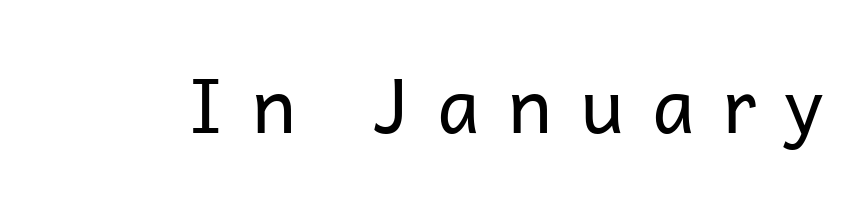
{"serif": "no", "italic": "no", "bold": "no", "weight": "regular", "width": "normal", "stroke_contrast": "low", "x_height": "medium", "monospaced": "no", "underline": "no", "letter_spacing": "wide", "letter_spacing_em": 0.37, "glyph_px": 76}
